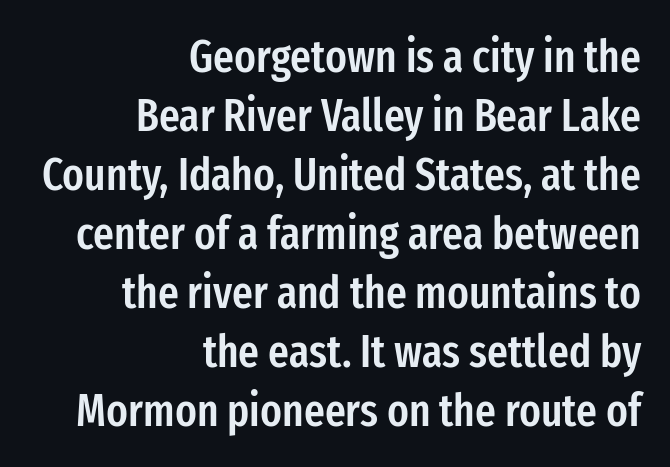
Glyph-to-glyph distance matches everyday printed text. Varying glyph widths throughout — classic text-font behaviour. The font family rendered here belongs to the sans-serif group. The lines in this sample share a right terminus and differ only in where they begin. Quick note: interline space is typical. Descenders are the only things crossing below the line.
